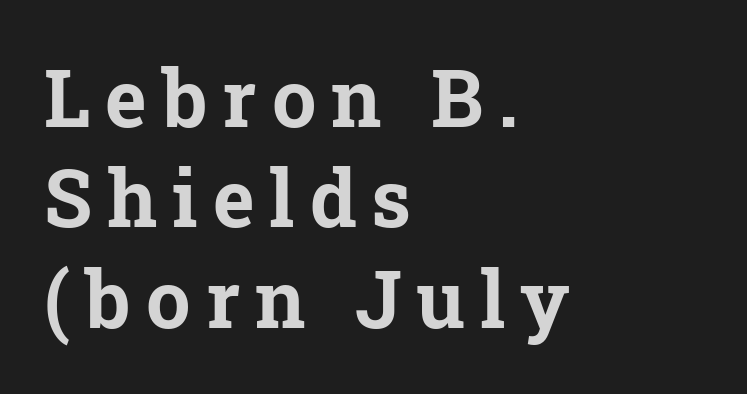
Q: Is the text bold? A: Yes.
Q: Is the text italic (slanted)? A: No, it is upright.
Q: Is the typeface a serif or a sans-serif typeface? A: Serif.
Q: Is the text underlined? A: No.
Q: How is the paragraph aligned? A: Left-aligned.
Q: Is the spacing between lines tight, normal or loose? A: Normal.
Q: Width (condensed, normal, or wide)? A: Normal.
Q: Stroke contrast? A: Low.
Q: x-height? A: Medium.
Q: Monospaced? A: No.
